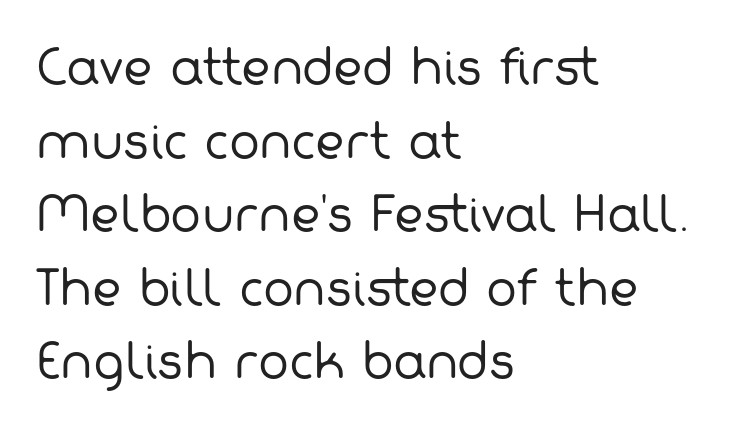
The image shows 46 px regular-weight sans-serif type; set left-aligned, normal line spacing (1.6x), normal letter spacing, not underlined; low stroke contrast and a medium x-height.
